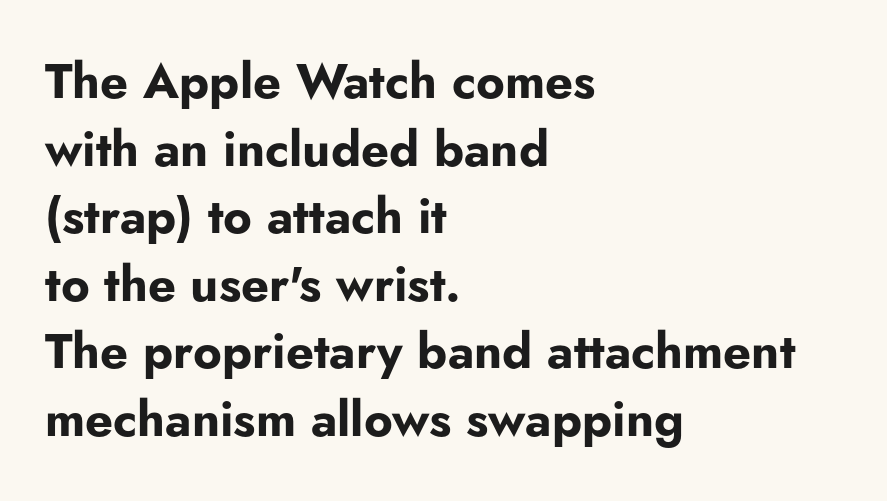
{"serif": "no", "italic": "no", "bold": "yes", "weight": "bold", "width": "normal", "stroke_contrast": "low", "x_height": "small", "monospaced": "no", "underline": "no", "align": "left", "line_spacing": "normal", "line_spacing_ratio": 1.38, "letter_spacing": "normal", "letter_spacing_em": 0.0, "glyph_px": 49}
